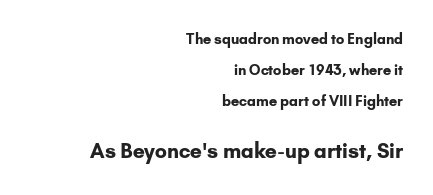
The image shows 20 px bold type, upright; set right-aligned, loose line spacing (2.2x), normal letter spacing, not underlined; the second (bottom) block is 1.43x larger.
